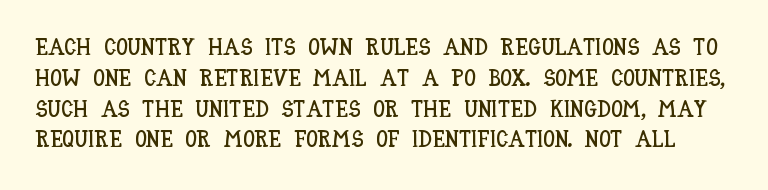
Characters follow at the spacing the type designer built in. These lines were composed using upright roman letters. Underlining? Definitely not there. Line spacing here is normal.
